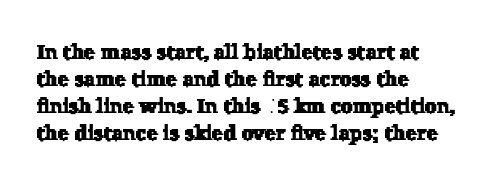
A normal amount of white space separates one row of letters from the next. Compared with typical body copy, the letter spacing here is the same. The space beneath each line is pristine and unruled. The lines in this sample share a left origin and differ only in where they stop.
